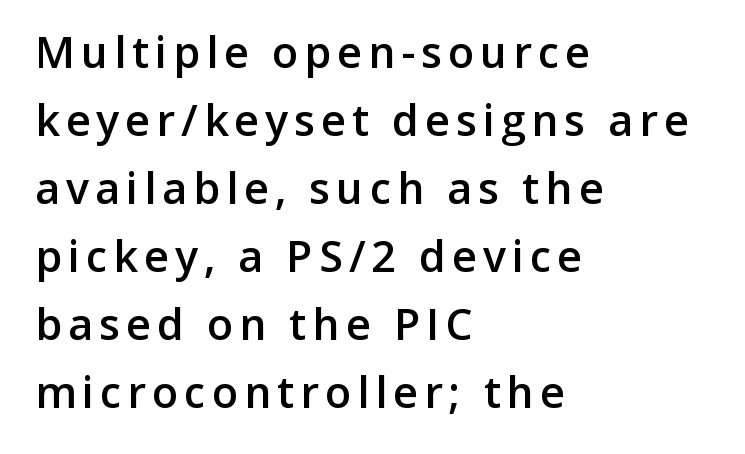
{"serif": "no", "italic": "no", "bold": "semi", "weight": "semibold", "width": "normal", "stroke_contrast": "low", "x_height": "medium", "monospaced": "no", "underline": "no", "align": "left", "line_spacing": "normal", "line_spacing_ratio": 1.58, "glyph_px": 43}
